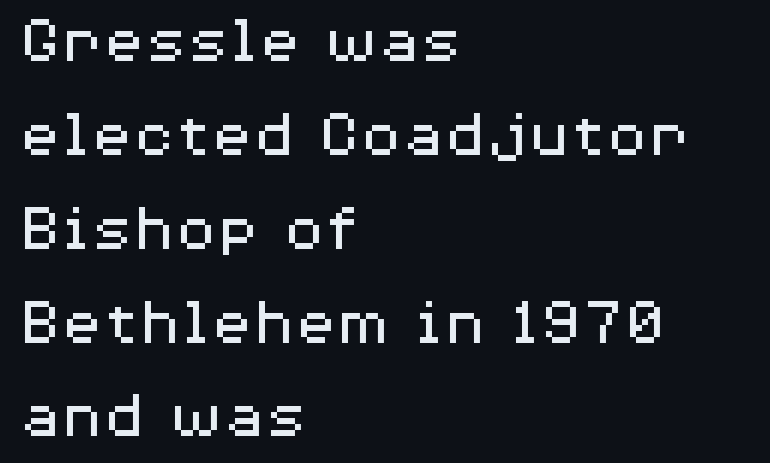
The image shows 69 px regular-weight, wide sans-serif type, upright; set left-aligned, normal line spacing (1.36x), normal letter spacing, not underlined; medium stroke contrast and a medium x-height.
